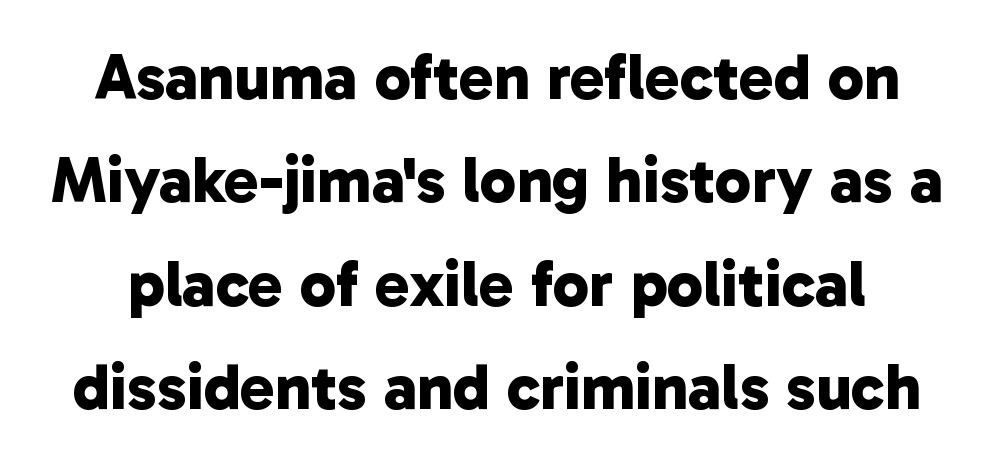
{"serif": "no", "bold": "yes", "weight": "bold", "width": "normal", "stroke_contrast": "low", "x_height": "medium", "monospaced": "no", "underline": "no", "line_spacing": "normal", "line_spacing_ratio": 1.59, "letter_spacing": "normal", "letter_spacing_em": 0.0, "glyph_px": 65}
